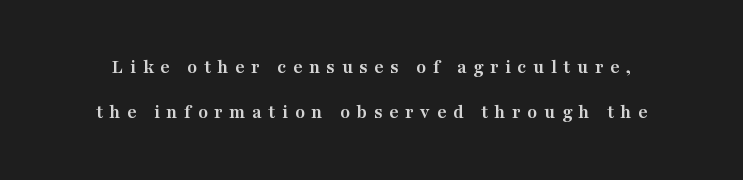
A clean baseline with only descenders dipping below it. Strokes here are thick enough to call this a true bold. Whoever set this chose breathing room over compactness in the vertical rhythm. Every stem runs plumb, perpendicular to the baseline. Honestly, the letter spacing is so wide it's the main thing you notice.
